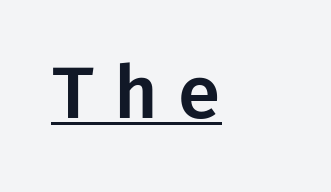
{"serif": "no", "italic": "no", "width": "normal", "stroke_contrast": "low", "x_height": "medium", "underline": "yes", "align": "left", "letter_spacing": "wide", "letter_spacing_em": 0.26, "glyph_px": 72}
